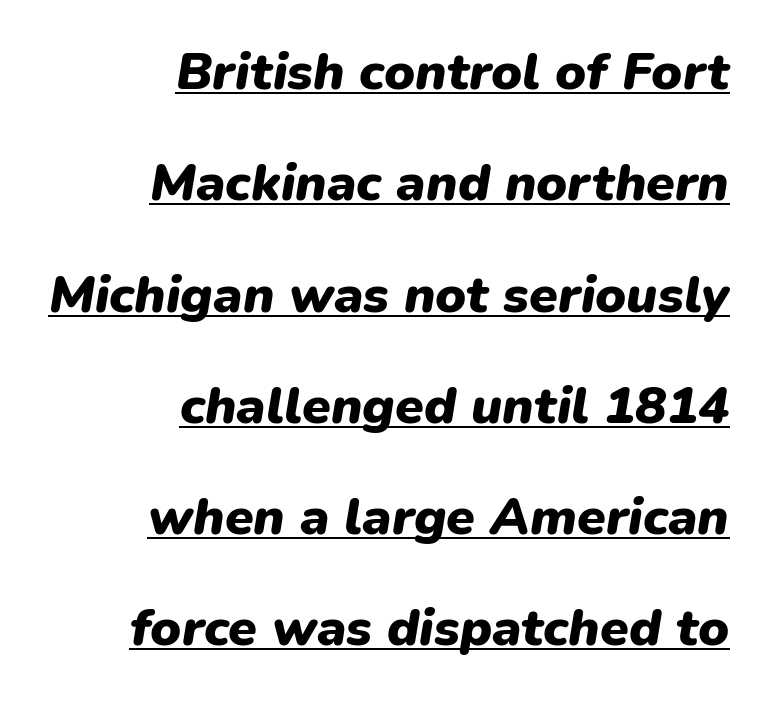
Q: Is the text bold? A: Yes.
Q: Is the text italic (slanted)? A: Yes, it leans right by about 9 degrees.
Q: Is the text underlined? A: Yes.
Q: How is the paragraph aligned? A: Right-aligned.
Q: Is the spacing between letters normal or unusually wide? A: Normal.
Q: Is the spacing between lines tight, normal or loose? A: Loose.
Q: Width (condensed, normal, or wide)? A: Normal.
Q: Stroke contrast? A: Low.
Q: x-height? A: Medium.
Q: Monospaced? A: No.
